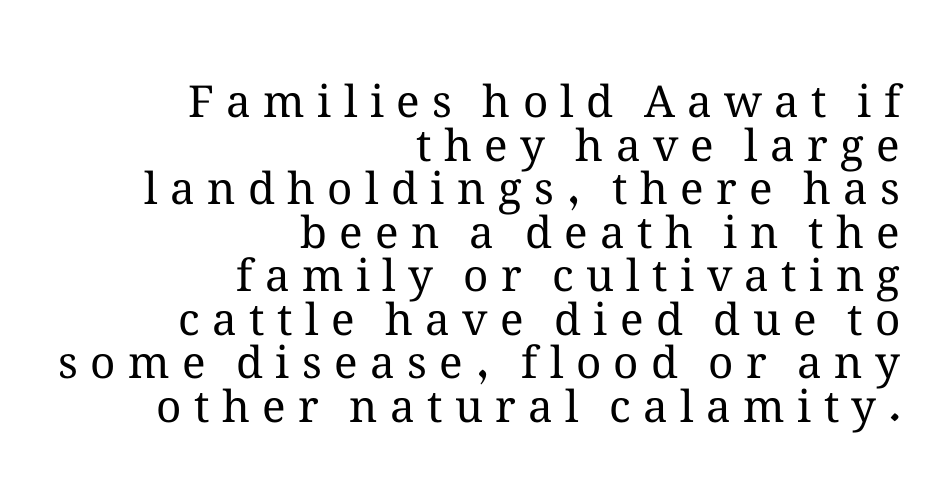
Compared with a typical body face, this is equally light or lighter still. The lines are quadded right. The letters stand straight up with perfectly vertical stems. Tracking value appears strongly positive — letters spread wide. Here the designer chose a conventional face with non-uniform glyph widths.
